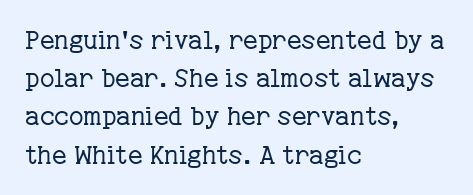
The image shows 25 px text type, upright; set left-aligned, normal line spacing (1.53x), normal letter spacing, not underlined.
